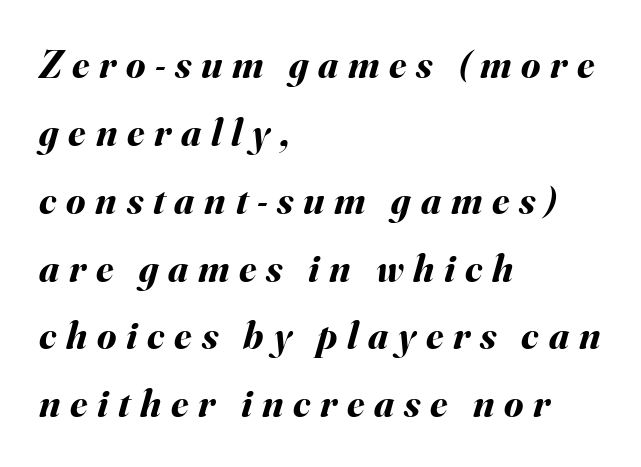
{"italic": "yes", "lean": "right", "slant_degrees": 16, "bold": "yes", "weight": "bold", "width": "normal", "stroke_contrast": "medium", "x_height": "small", "monospaced": "no", "underline": "no", "align": "left", "line_spacing_ratio": 1.74, "letter_spacing": "wide", "letter_spacing_em": 0.25, "glyph_px": 39}
